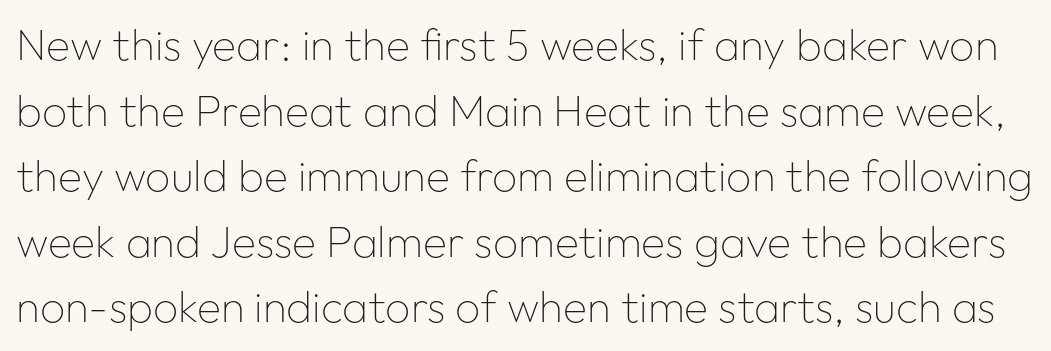
Just letters on the line, the space beneath them empty. The strokes are not fattened; the text isn't bold. Spacing verdict: proportional, widths tailored to each character. Quick note: not italic, upright. Words appear dense and cohesive because spacing is normal. The font family rendered here belongs to the sans-serif group.
